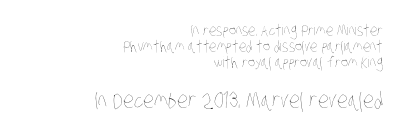
{"bold": "no", "underline": "no", "align": "right", "line_spacing": "tight", "line_spacing_ratio": 1.08, "letter_spacing": "normal", "letter_spacing_em": 0.0, "larger_block": "second", "size_ratio": 1.47, "glyph_px": 22}
